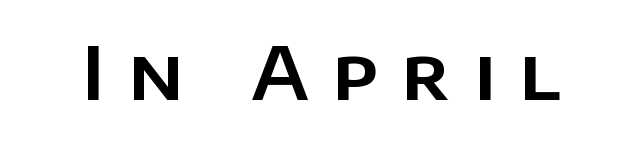
Check the space under the baseline: it is left empty. Looks like regular typesetting: each glyph gets only the width it needs. If you drew a line through each stem, it would be perfectly vertical. Typographically, this falls in the sans-serif category. The tracking reads as deliberately expanded to a designer's eye.
